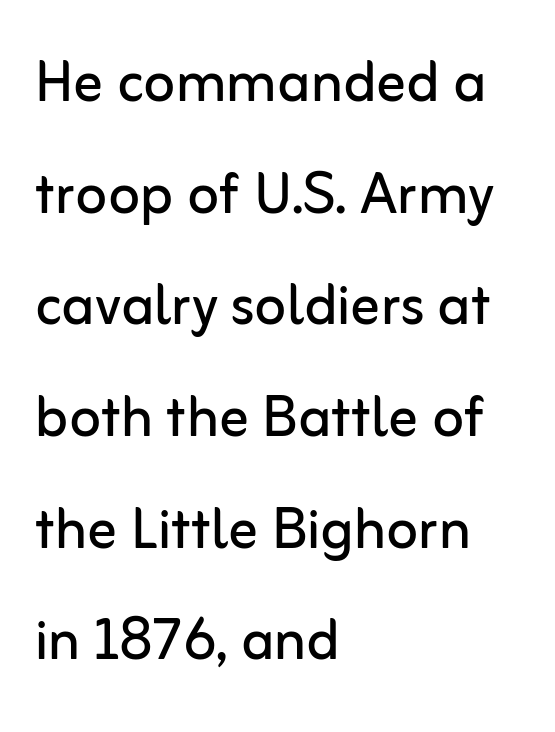
The image shows 73 px regular-weight sans-serif type, upright; set left-aligned, normal line spacing (1.53x), normal letter spacing, not underlined; low stroke contrast and a medium x-height.
